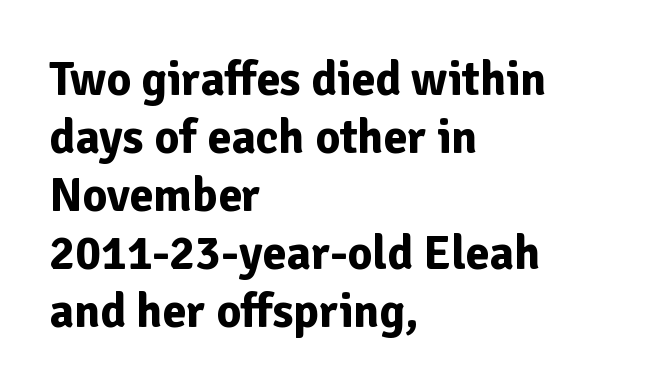
{"serif": "no", "italic": "no", "bold": "yes", "weight": "bold", "width": "normal", "stroke_contrast": "low", "x_height": "medium", "monospaced": "no", "underline": "no", "align": "left", "line_spacing_ratio": 1.21, "letter_spacing": "normal", "letter_spacing_em": 0.0, "glyph_px": 48}
